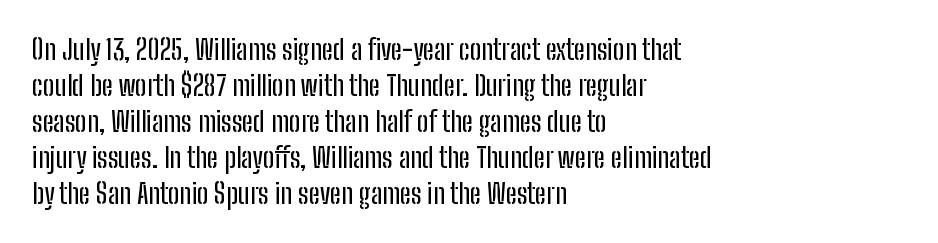
The image shows 28 px condensed sans-serif type, upright; set left-aligned, normal line spacing (1.29x), normal letter spacing, not underlined; low stroke contrast and a medium x-height.
